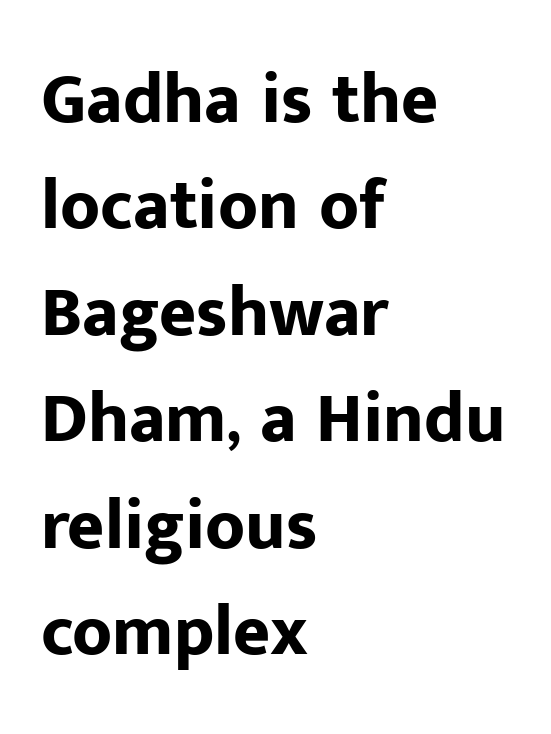
{"serif": "no", "italic": "no", "bold": "yes", "weight": "bold", "width": "normal", "stroke_contrast": "low", "x_height": "medium", "monospaced": "no", "underline": "no", "align": "left", "line_spacing": "normal", "line_spacing_ratio": 1.5, "letter_spacing": "normal", "letter_spacing_em": 0.0, "glyph_px": 71}
